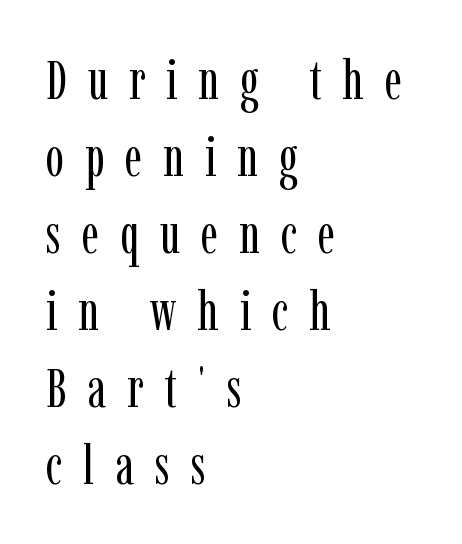
Q: Is the text bold? A: No.
Q: Is the text italic (slanted)? A: No, it is upright.
Q: Is the typeface a serif or a sans-serif typeface? A: Serif.
Q: Is the text underlined? A: No.
Q: How is the paragraph aligned? A: Left-aligned.
Q: Is the spacing between letters normal or unusually wide? A: Unusually wide.
Q: Is the spacing between lines tight, normal or loose? A: Normal.
Q: Width (condensed, normal, or wide)? A: Condensed.
Q: Stroke contrast? A: Low.
Q: x-height? A: Medium.
Q: Monospaced? A: No.
